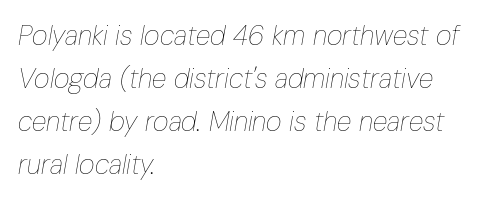
The image shows 27 px text type, italic (leaning right); set left-aligned, normal line spacing (1.59x), normal letter spacing, not underlined.
